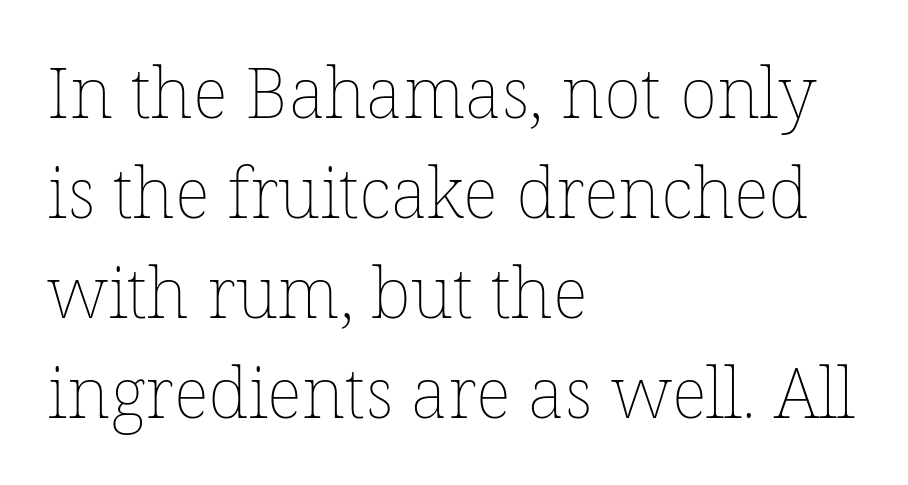
{"italic": "no", "bold": "no", "weight": "thin", "width": "normal", "stroke_contrast": "low", "x_height": "medium", "monospaced": "no", "underline": "no", "align": "left", "line_spacing": "normal", "line_spacing_ratio": 1.43, "letter_spacing": "normal", "letter_spacing_em": 0.0, "glyph_px": 70}
